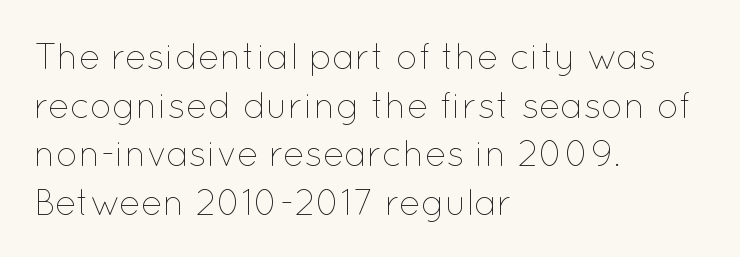
The image shows 36 px thin type, upright; set left-aligned, normal line spacing (1.35x), normal letter spacing, not underlined; low stroke contrast and a medium x-height.
